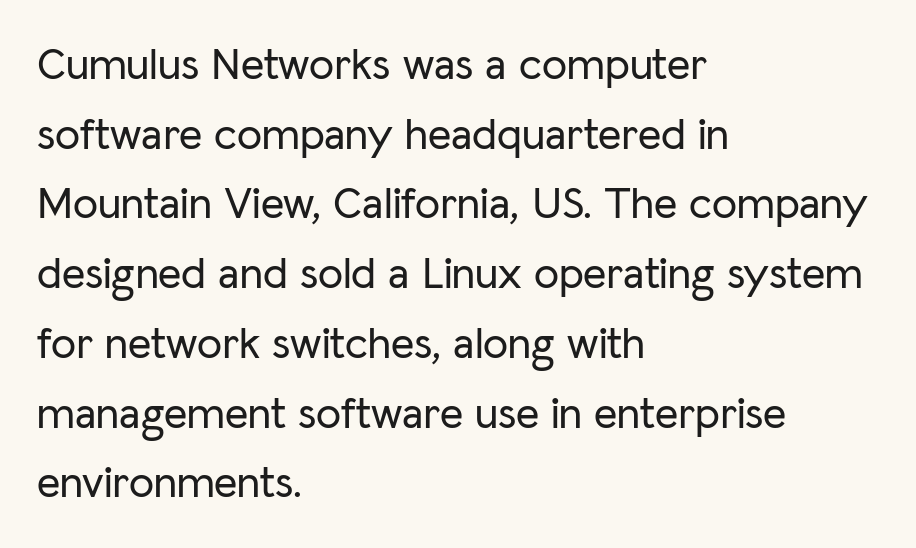
{"serif": "no", "italic": "no", "width": "normal", "stroke_contrast": "low", "x_height": "medium", "monospaced": "no", "underline": "no", "align": "left", "line_spacing": "normal", "line_spacing_ratio": 1.55, "letter_spacing": "normal", "letter_spacing_em": 0.0, "glyph_px": 45}
